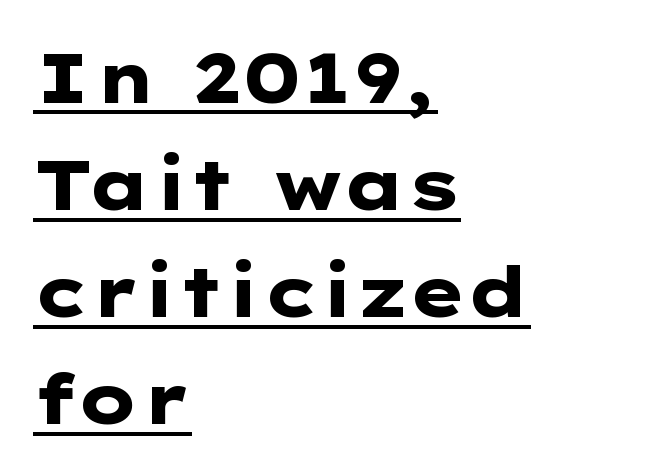
The image shows 70 px heavy, wide sans-serif type, upright; set left-aligned, normal line spacing (1.53x), normal letter spacing, underlined; low stroke contrast and a medium x-height.
